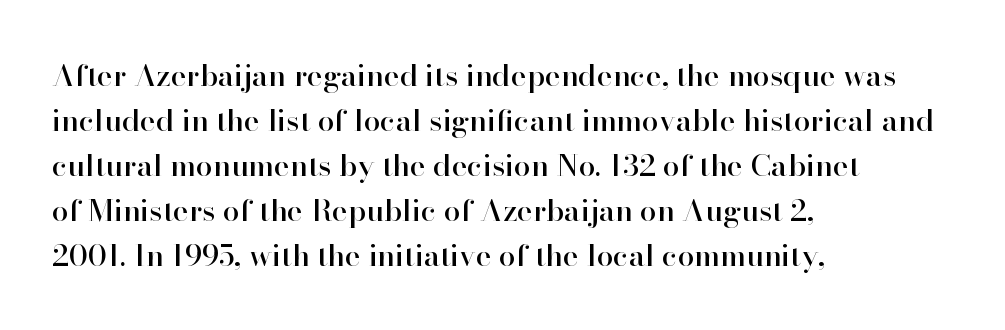
{"serif": "yes", "italic": "no", "width": "normal", "stroke_contrast": "high", "x_height": "small", "monospaced": "no", "underline": "no", "align": "left", "line_spacing": "normal", "line_spacing_ratio": 1.5, "letter_spacing": "normal", "letter_spacing_em": 0.0, "glyph_px": 30}
